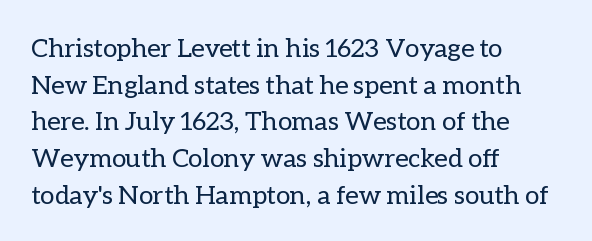
{"italic": "no", "bold": "no", "underline": "no", "align": "left", "line_spacing": "normal", "line_spacing_ratio": 1.41, "letter_spacing": "normal", "letter_spacing_em": 0.0, "glyph_px": 26}
